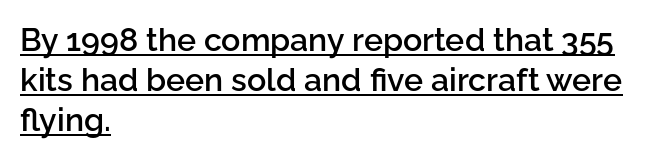
Q: Is the text bold? A: Semi-bold.
Q: Is the text italic (slanted)? A: No, it is upright.
Q: Is the typeface a serif or a sans-serif typeface? A: Sans-serif.
Q: Is the text underlined? A: Yes.
Q: How is the paragraph aligned? A: Left-aligned.
Q: Is the spacing between letters normal or unusually wide? A: Normal.
Q: Is the spacing between lines tight, normal or loose? A: Normal.
Q: Width (condensed, normal, or wide)? A: Normal.
Q: Stroke contrast? A: Low.
Q: x-height? A: Medium.
Q: Monospaced? A: No.
